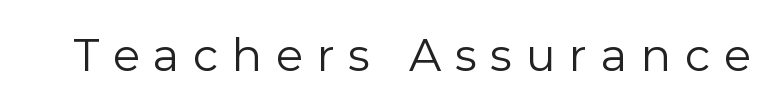
Q: Is the text bold? A: No.
Q: Is the text italic (slanted)? A: No, it is upright.
Q: Is the typeface a serif or a sans-serif typeface? A: Sans-serif.
Q: Is the text underlined? A: No.
Q: Is the spacing between letters normal or unusually wide? A: Unusually wide.
Q: Width (condensed, normal, or wide)? A: Normal.
Q: Stroke contrast? A: Low.
Q: x-height? A: Medium.
Q: Monospaced? A: No.
